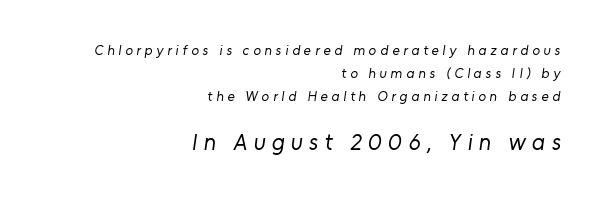
Q: Is the text bold? A: No.
Q: Is the text underlined? A: No.
Q: How is the paragraph aligned? A: Right-aligned.
Q: Is the spacing between letters normal or unusually wide? A: Unusually wide.
Q: Is the spacing between lines tight, normal or loose? A: Normal.
Q: Which block of text is set in a larger size, the first (top) or the second (bottom)? A: The second (bottom) one.
